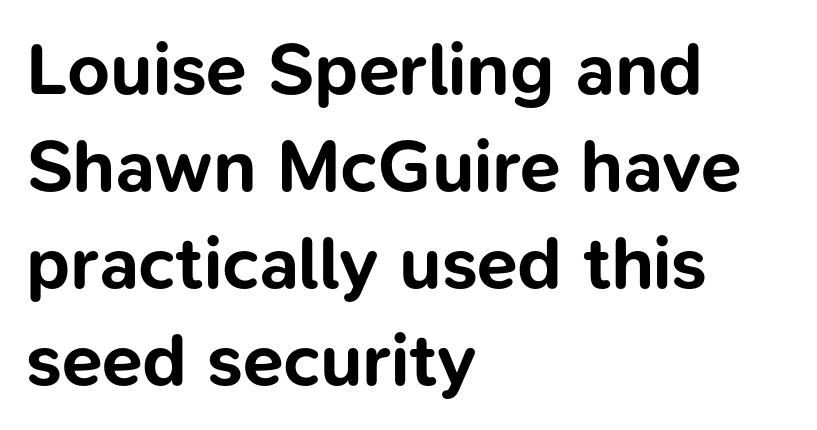
Q: Is the text bold? A: Yes.
Q: Is the text italic (slanted)? A: No, it is upright.
Q: Is the typeface a serif or a sans-serif typeface? A: Sans-serif.
Q: Is the text underlined? A: No.
Q: How is the paragraph aligned? A: Left-aligned.
Q: Is the spacing between letters normal or unusually wide? A: Normal.
Q: Is the spacing between lines tight, normal or loose? A: Normal.
Q: Width (condensed, normal, or wide)? A: Normal.
Q: Stroke contrast? A: Low.
Q: x-height? A: Medium.
Q: Monospaced? A: No.
